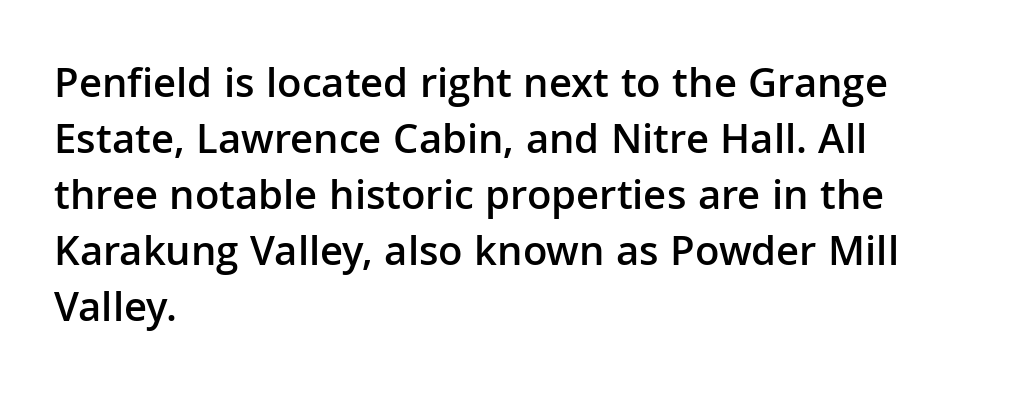
Teacher's note: observe the even left margin — that is flush-left alignment. Anything drawn beneath the words? Only blank space. A sans-serif font was chosen for this passage. Does the leading feel generous? No, just average.
